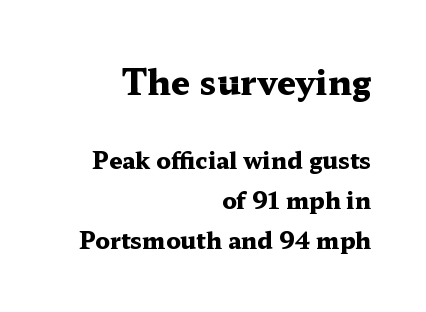
{"serif": "yes", "italic": "no", "bold": "yes", "weight": "heavy", "width": "wide", "stroke_contrast": "medium", "x_height": "medium", "monospaced": "no", "underline": "no", "align": "right", "line_spacing_ratio": 1.75, "letter_spacing": "normal", "letter_spacing_em": 0.0, "larger_block": "first", "size_ratio": 1.48, "glyph_px": 34}
